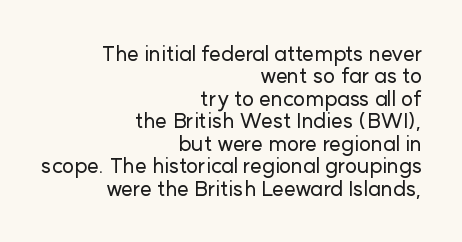
Notice how the stems are strictly vertical — no italics here. Anything drawn beneath the words? Only blank space. Observe the ordinary spacing: letters are neighbours, not strangers. The lines are packed closely together with very little leading. Each line ends at the same right margin while the left side varies.
